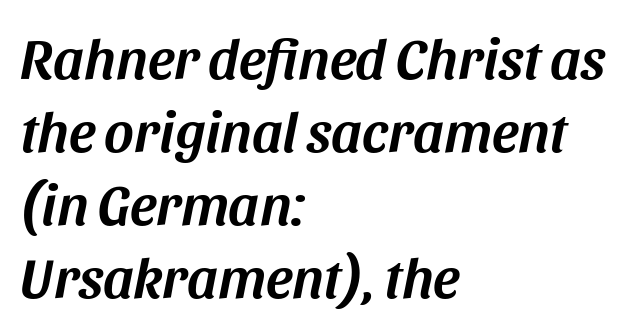
A classic flush-left, rag-right setting is used for this passage. One glance says typical: line gaps are just what's usual. Designer's note — italics engaged. The gap between lines stays unmarked. Proportional: the letters do not fall into vertical columns. No extra tracking has been applied to these lines.
